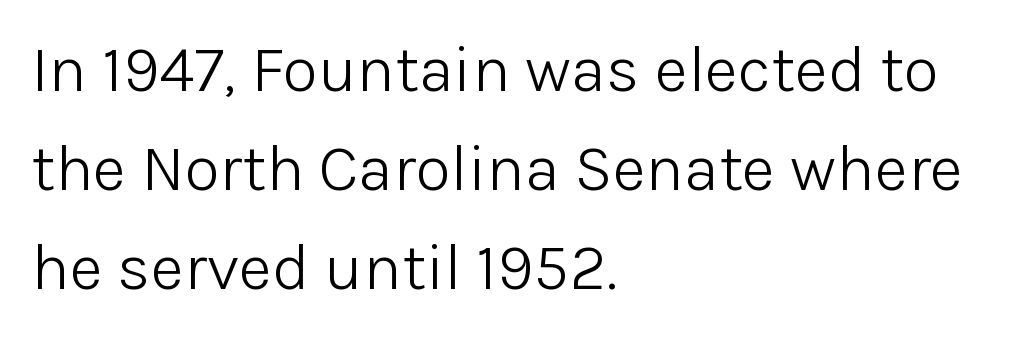
The image shows 65 px light sans-serif type, upright; set left-aligned, normal line spacing (1.52x), normal letter spacing, not underlined; low stroke contrast and a medium x-height.
